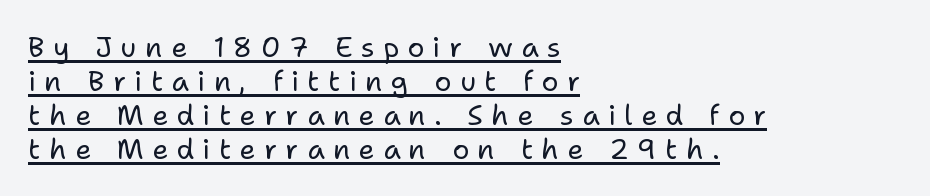
Q: Is the text bold? A: No.
Q: Is the text italic (slanted)? A: No, it is upright.
Q: Is the typeface a serif or a sans-serif typeface? A: Sans-serif.
Q: Is the text underlined? A: Yes.
Q: How is the paragraph aligned? A: Left-aligned.
Q: Is the spacing between letters normal or unusually wide? A: Unusually wide.
Q: Width (condensed, normal, or wide)? A: Normal.
Q: Stroke contrast? A: Low.
Q: x-height? A: Medium.
Q: Monospaced? A: No.
